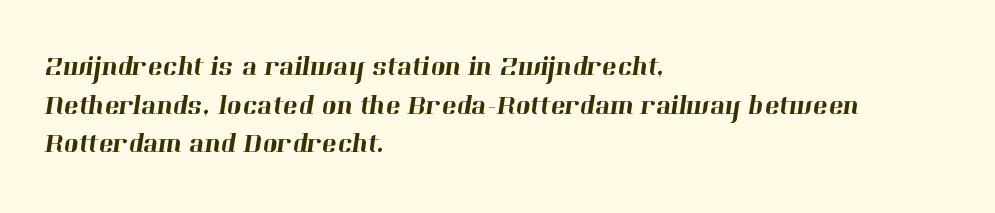
The image shows 28 px serif type; set left-aligned, normal line spacing (1.38x), normal letter spacing, not underlined; high stroke contrast and a medium x-height.
